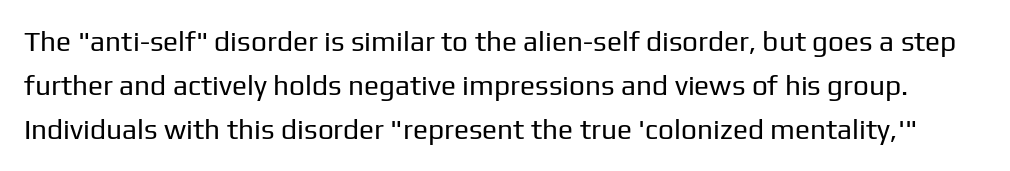
The passage shown stacks its lines at a standard gap. Regarding serifs, this sample does without them. Notice how the stems are strictly vertical — no italics here. Glance below the letters and you will spot only blank space. This sample has the flowing, uneven cadence of proportional lettering.
